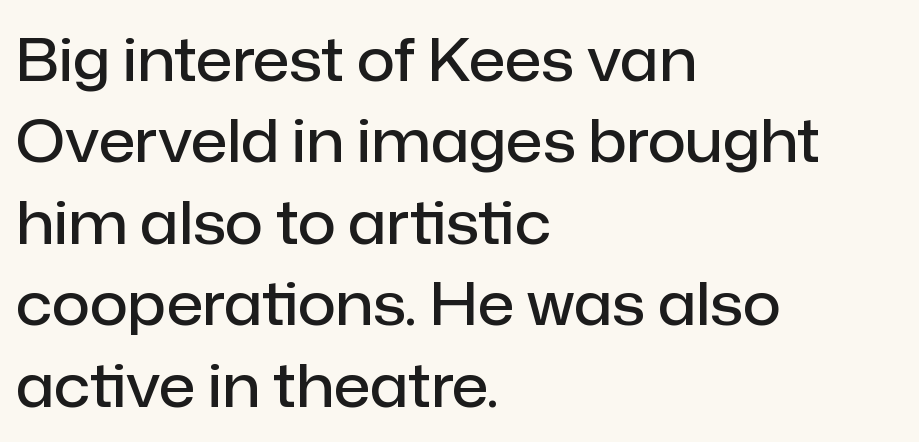
Q: Is the text bold? A: Semi-bold.
Q: Is the text italic (slanted)? A: No, it is upright.
Q: Is the typeface a serif or a sans-serif typeface? A: Sans-serif.
Q: Is the text underlined? A: No.
Q: How is the paragraph aligned? A: Left-aligned.
Q: Is the spacing between letters normal or unusually wide? A: Normal.
Q: Is the spacing between lines tight, normal or loose? A: Normal.
Q: Width (condensed, normal, or wide)? A: Normal.
Q: Stroke contrast? A: Low.
Q: x-height? A: Medium.
Q: Monospaced? A: No.
